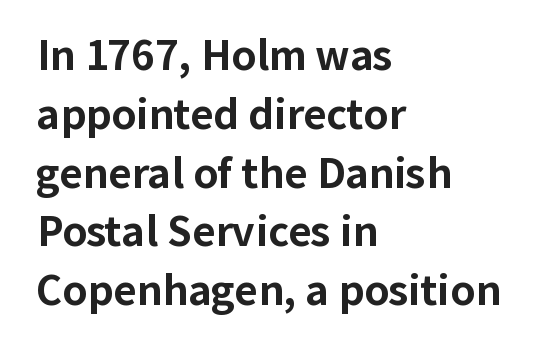
The face used here is proportionally spaced, like ordinary book or web type. The passage shown is emphatically bold. Decoration check: the copy has no underline. Stroke terminals: plain, sans-serif.
